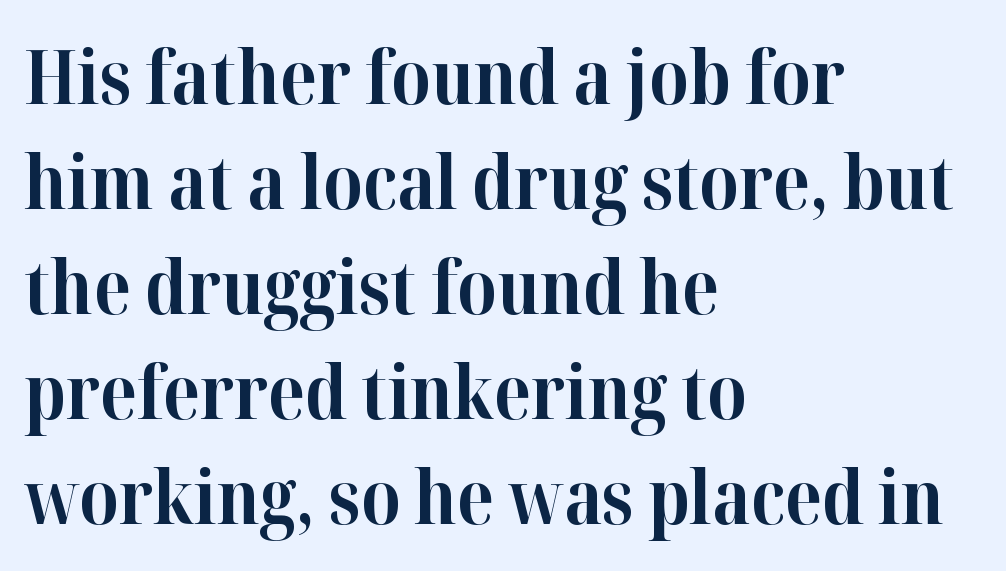
{"serif": "yes", "italic": "no", "bold": "yes", "weight": "bold", "width": "normal", "stroke_contrast": "high", "x_height": "medium", "monospaced": "no", "underline": "no", "align": "left", "line_spacing": "normal", "line_spacing_ratio": 1.42, "letter_spacing": "normal", "letter_spacing_em": 0.0, "glyph_px": 74}
